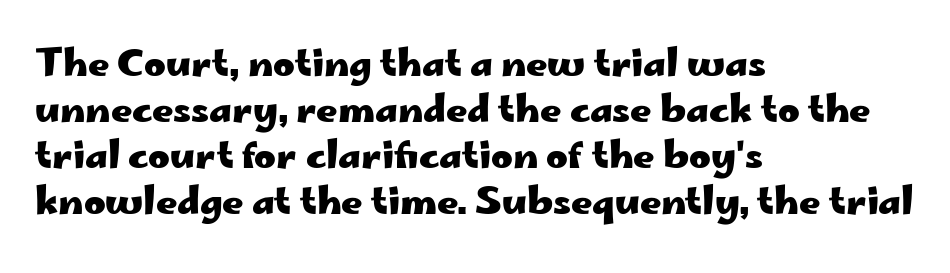
The sample has been set heavy, in full bold. The letters advance in unequal steps, a hallmark of proportional type. Line beginnings align vertically; line endings do not. If you drew a line through each stem, it would be perfectly vertical. The tracking reads as untouched default to a designer's eye. Plain, unruled lines of type.
